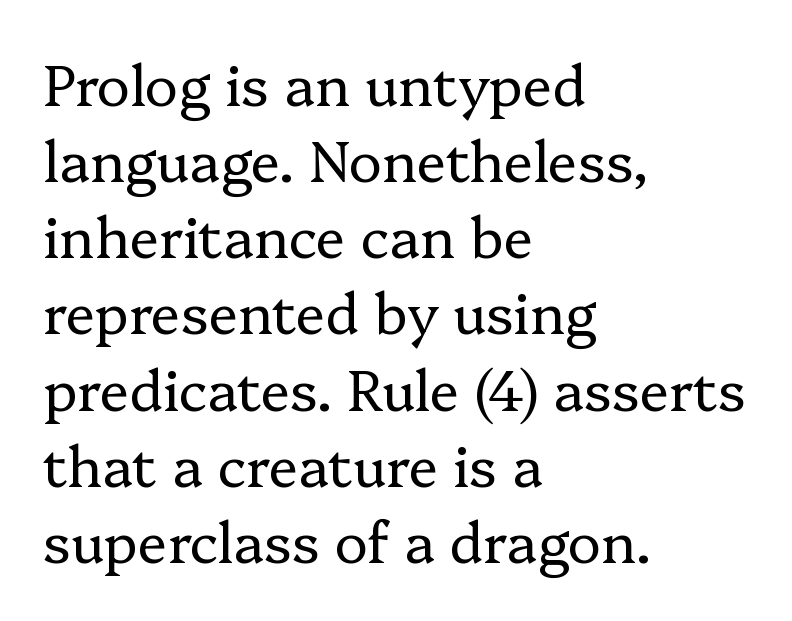
The letters advance in unequal steps, a hallmark of proportional type. These lines were composed using upright roman letters. The text block is weighted toward the left margin, trailing off unevenly rightward. Tracking here is standard; glyphs follow each other at the usual distance.
